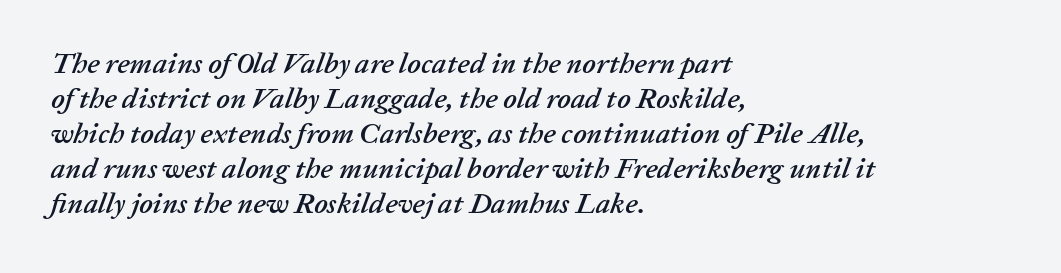
Alignment: flush left. Just letters on the line, the space beneath them empty. Note the varied advance widths — an 'i' is clearly narrower than an 'm'. There's an unmistakable incline to the writing here. The letterforms sit shoulder to shoulder at normal distance.
